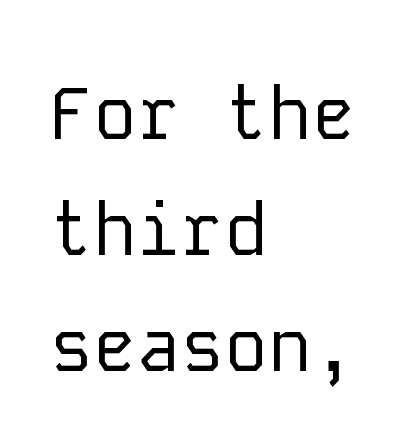
Q: Is the text bold? A: No.
Q: Is the text italic (slanted)? A: No, it is upright.
Q: Is the typeface a serif or a sans-serif typeface? A: Sans-serif.
Q: Is the text underlined? A: No.
Q: How is the paragraph aligned? A: Left-aligned.
Q: Is the spacing between letters normal or unusually wide? A: Normal.
Q: Is the spacing between lines tight, normal or loose? A: Normal.
Q: Width (condensed, normal, or wide)? A: Normal.
Q: Stroke contrast? A: Low.
Q: x-height? A: Medium.
Q: Monospaced? A: Yes.
